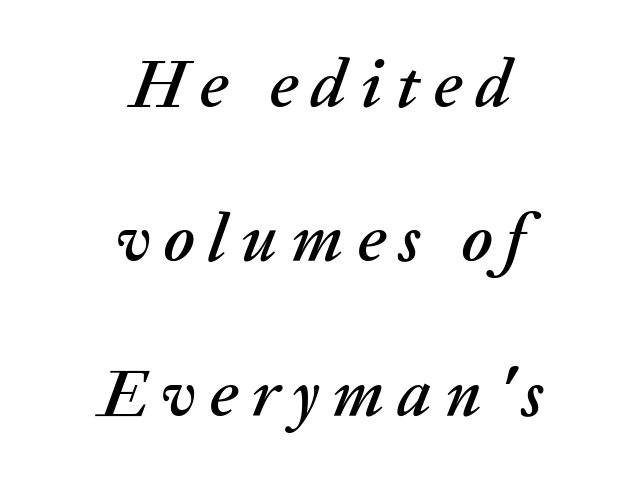
{"italic": "yes", "lean": "right", "slant_degrees": 20, "width": "normal", "stroke_contrast": "medium", "x_height": "medium", "monospaced": "no", "underline": "no", "align": "center", "line_spacing": "loose", "line_spacing_ratio": 2.27, "letter_spacing": "wide", "letter_spacing_em": 0.2, "glyph_px": 68}
